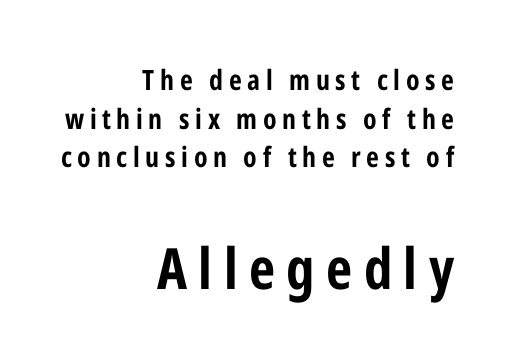
{"serif": "no", "italic": "no", "bold": "yes", "weight": "bold", "width": "condensed", "stroke_contrast": "low", "x_height": "medium", "monospaced": "no", "underline": "no", "align": "right", "line_spacing": "normal", "line_spacing_ratio": 1.38, "letter_spacing": "wide", "letter_spacing_em": 0.2, "larger_block": "second", "size_ratio": 2.04, "glyph_px": 57}
